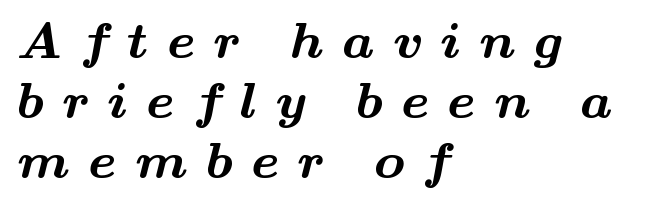
The image shows 51 px bold, wide serif type; set left-aligned, line spacing 1.18x, unusually wide letter spacing (+0.36 em), not underlined; medium stroke contrast and a small x-height.
